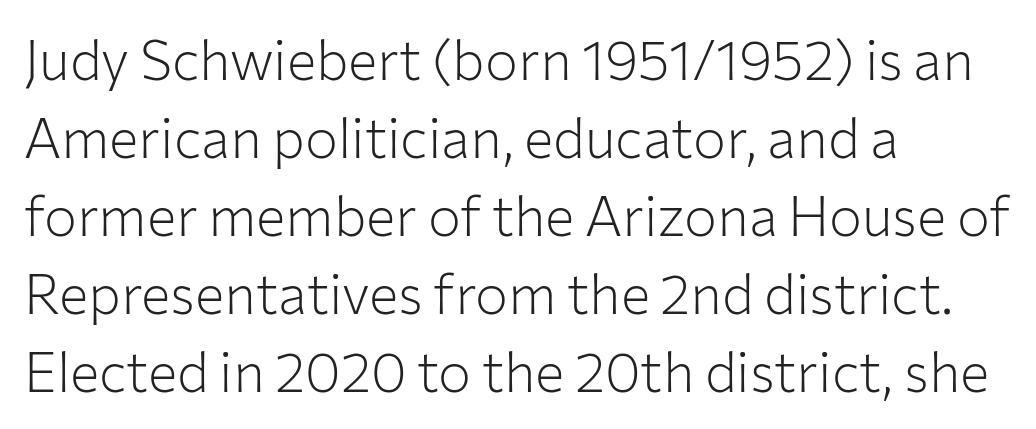
A typesetter would mark this as roman, not italic. This rendering leaves character spacing at its baseline value. The block of text has a typical density, with ordinary space between rows. The strip under each line holds only bare page. What kind of face is this? One without serifs — a sans.
